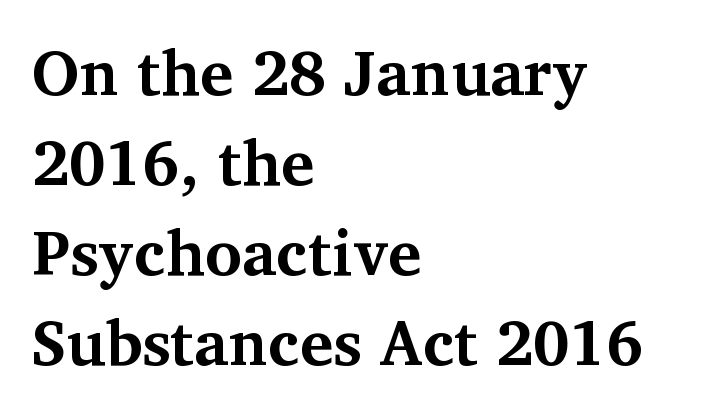
Q: Is the text bold? A: Yes.
Q: Is the text italic (slanted)? A: No, it is upright.
Q: Is the typeface a serif or a sans-serif typeface? A: Serif.
Q: Is the text underlined? A: No.
Q: How is the paragraph aligned? A: Left-aligned.
Q: Is the spacing between letters normal or unusually wide? A: Normal.
Q: Is the spacing between lines tight, normal or loose? A: Normal.
Q: Width (condensed, normal, or wide)? A: Normal.
Q: Stroke contrast? A: Medium.
Q: x-height? A: Medium.
Q: Monospaced? A: No.
